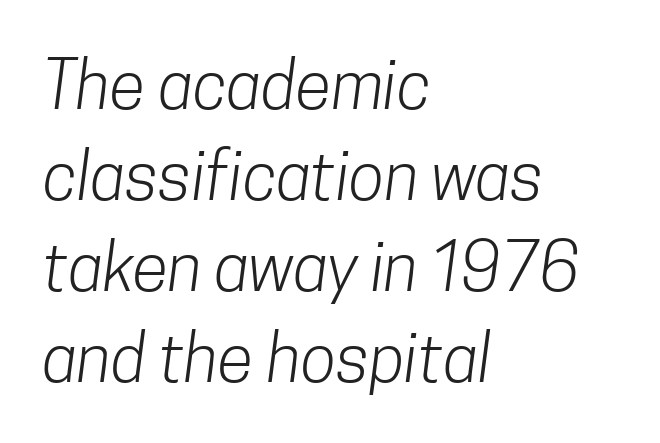
{"serif": "no", "bold": "no", "weight": "light", "width": "condensed", "stroke_contrast": "low", "x_height": "medium", "monospaced": "no", "underline": "no", "align": "left", "line_spacing": "normal", "line_spacing_ratio": 1.38, "letter_spacing": "normal", "letter_spacing_em": 0.0, "glyph_px": 66}
